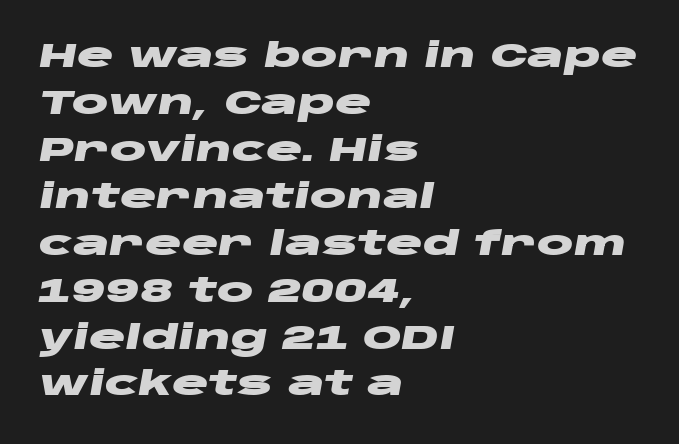
These lines are rendered in a variable-pitch font. A bare baseline throughout the passage. You'd pick this weight for a headline — it's a proper bold. Reading down the block, your eye returns to a fixed left position each line. Leading: standard. The gaps between neighbouring characters are ordinary and unremarkable.
